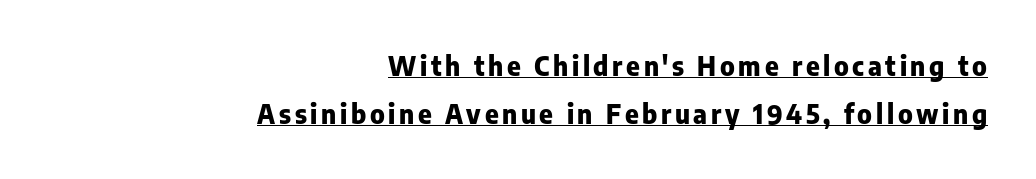
No italicization has been applied; the sample stays upright. What decoration does the sample have? An underline. The letters are bold, with thick, heavy strokes. Line endings align vertically; line beginnings do not.
